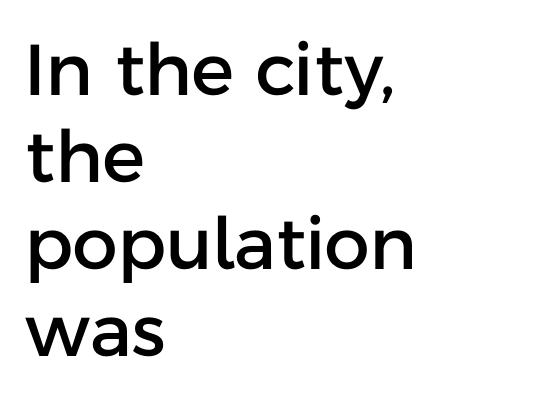
Q: Is the text italic (slanted)? A: No, it is upright.
Q: Is the typeface a serif or a sans-serif typeface? A: Sans-serif.
Q: Is the text underlined? A: No.
Q: How is the paragraph aligned? A: Left-aligned.
Q: Is the spacing between letters normal or unusually wide? A: Normal.
Q: Width (condensed, normal, or wide)? A: Normal.
Q: Stroke contrast? A: Low.
Q: x-height? A: Medium.
Q: Monospaced? A: No.
